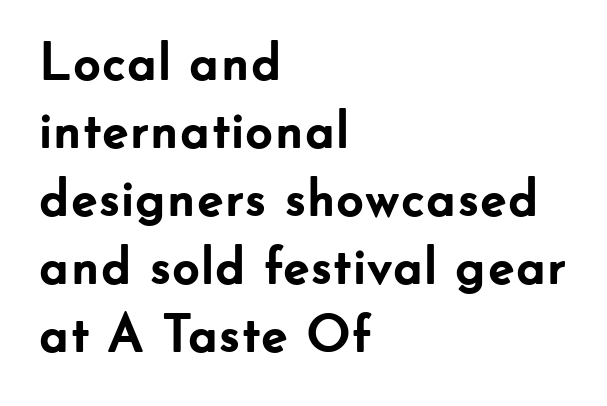
If you drew a line through each stem, it would be perfectly vertical. Compared with typical paragraphs, the rows here are spaced about the same. The face used here is a sans, in the tradition of grotesques and geometrics. Note the varied advance widths — an 'i' is clearly narrower than an 'm'. The passage shown is not underscored anywhere. Teacher's note: observe the even left margin — that is flush-left alignment.
